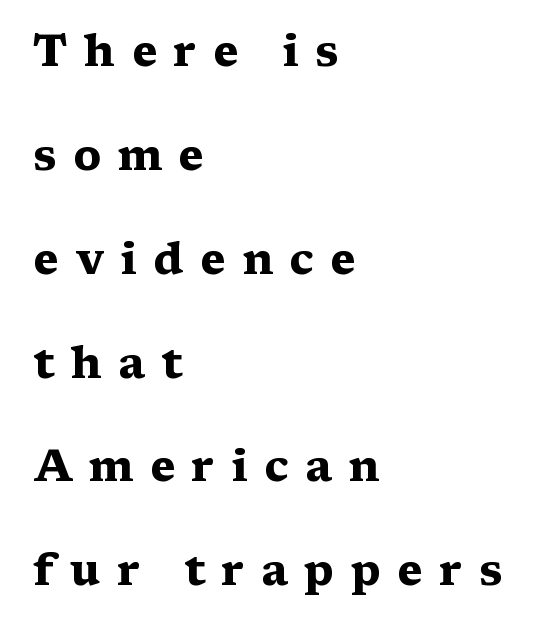
Q: Is the text bold? A: Yes.
Q: Is the text italic (slanted)? A: No, it is upright.
Q: Is the typeface a serif or a sans-serif typeface? A: Serif.
Q: Is the text underlined? A: No.
Q: How is the paragraph aligned? A: Left-aligned.
Q: Is the spacing between letters normal or unusually wide? A: Unusually wide.
Q: Is the spacing between lines tight, normal or loose? A: Loose.
Q: Width (condensed, normal, or wide)? A: Wide.
Q: Stroke contrast? A: Medium.
Q: x-height? A: Medium.
Q: Monospaced? A: No.
